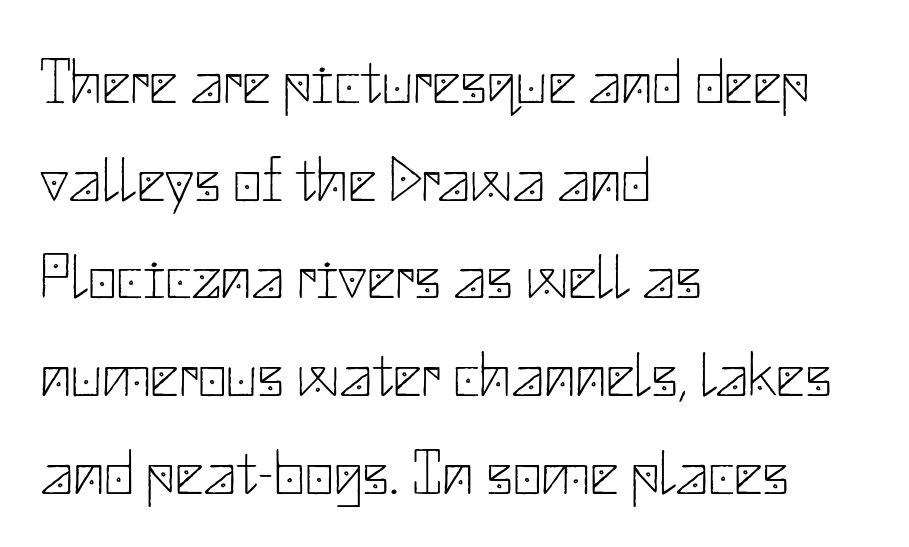
The image shows 63 px thin sans-serif type, upright; set left-aligned, normal line spacing (1.55x), normal letter spacing, not underlined; low stroke contrast and a small x-height.
